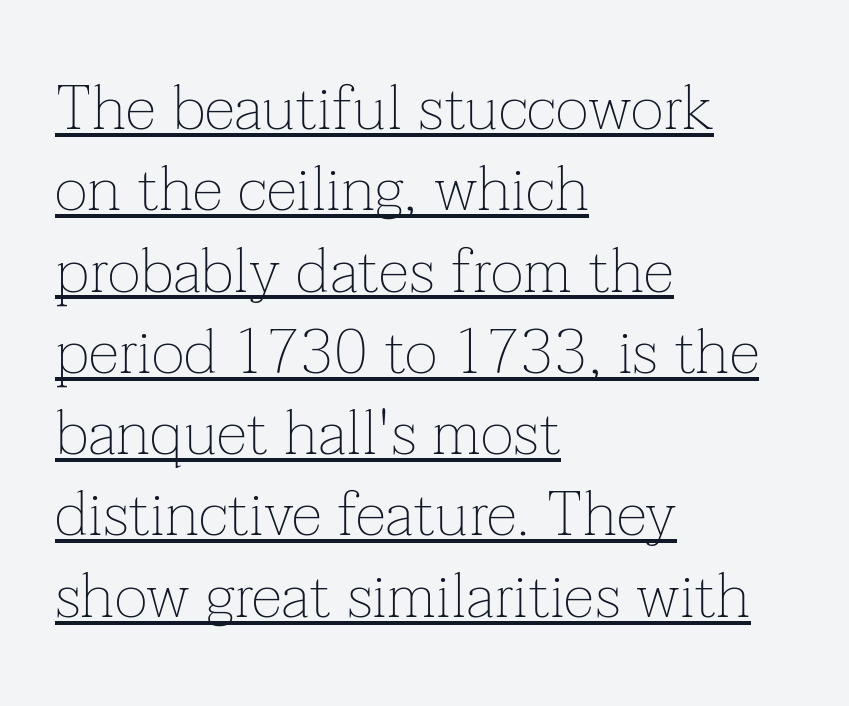
The image shows 63 px thin serif type, upright; set left-aligned, normal line spacing (1.29x), normal letter spacing, underlined; low stroke contrast and a medium x-height.
